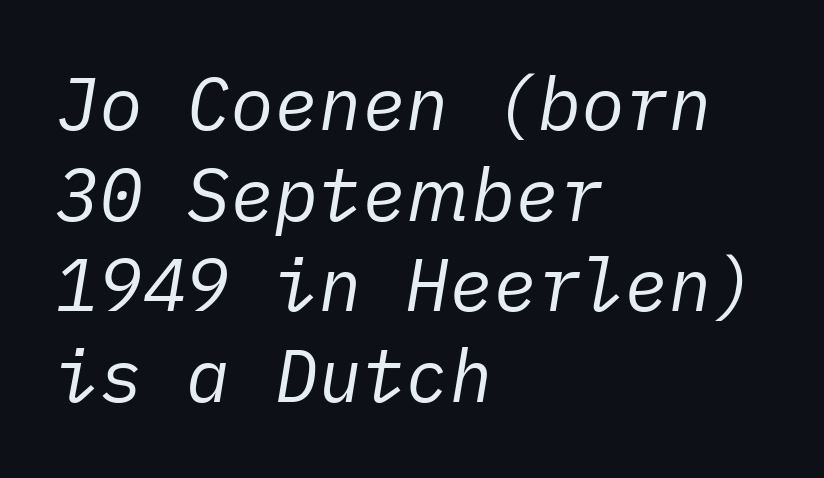
The rendering applies a slant to the glyphs. Just letters on the line, the space beneath them empty. A classic flush-left, rag-right setting is used for this passage. You could call the tracking neutral — neither tight nor loose.
